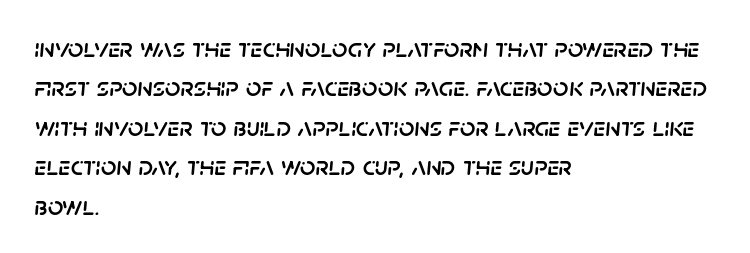
Q: Is the text italic (slanted)? A: Yes, it leans right by about 5 degrees.
Q: Is the text underlined? A: No.
Q: How is the paragraph aligned? A: Left-aligned.
Q: Is the spacing between letters normal or unusually wide? A: Normal.
Q: Is the spacing between lines tight, normal or loose? A: Normal.
